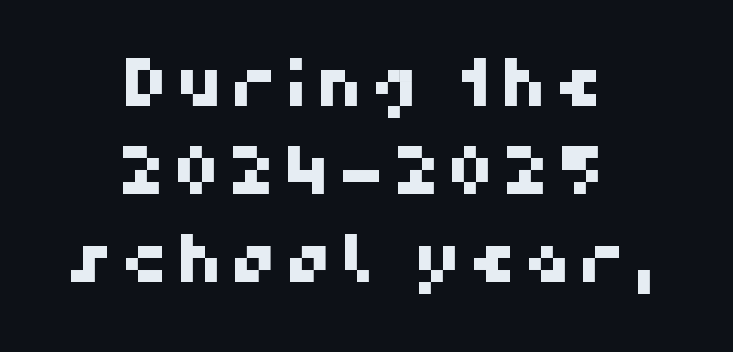
The image shows 66 px sans-serif type; set centered, normal line spacing (1.33x), not underlined; high stroke contrast and a medium x-height.
